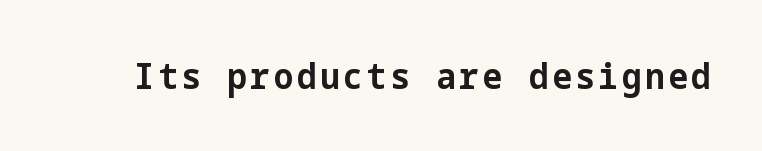
{"serif": "no", "italic": "no", "bold": "yes", "weight": "bold", "width": "normal", "stroke_contrast": "low", "x_height": "medium", "underline": "no", "glyph_px": 35}
